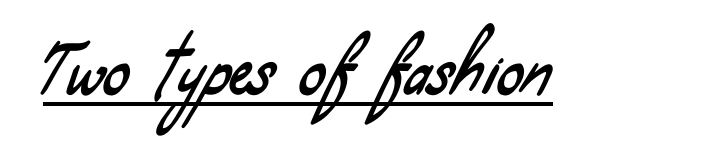
Q: Is the typeface a serif or a sans-serif typeface? A: Sans-serif.
Q: Is the text underlined? A: Yes.
Q: Is the spacing between letters normal or unusually wide? A: Normal.
Q: Width (condensed, normal, or wide)? A: Condensed.
Q: Stroke contrast? A: Low.
Q: x-height? A: Small.
Q: Monospaced? A: No.
